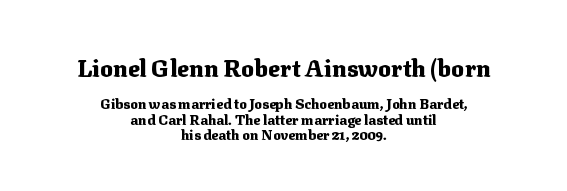
The image shows 24 px bold type, upright; set centered, tight line spacing (1.09x), normal letter spacing, not underlined; the first (top) block is 1.71x larger.
